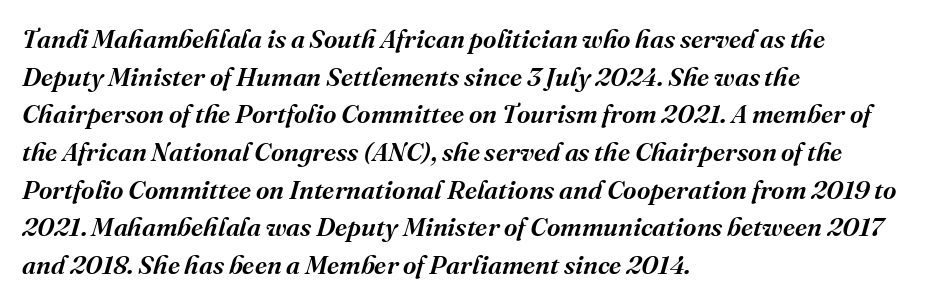
{"italic": "yes", "lean": "right", "slant_degrees": 16, "bold": "semi", "underline": "no", "align": "left", "line_spacing": "normal", "line_spacing_ratio": 1.45, "letter_spacing": "normal", "letter_spacing_em": 0.0, "glyph_px": 26}
